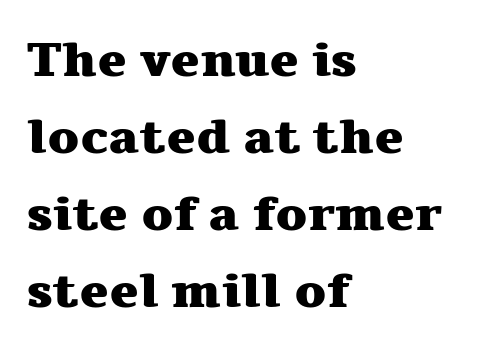
The image shows 49 px heavy, wide serif type, upright; set left-aligned, normal line spacing (1.57x), normal letter spacing, not underlined; medium stroke contrast and a medium x-height.
